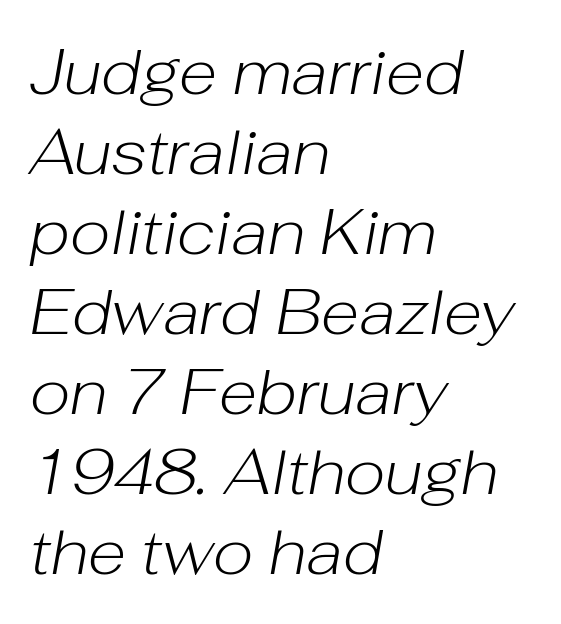
{"italic": "yes", "lean": "right", "slant_degrees": 10, "bold": "no", "weight": "light", "width": "normal", "stroke_contrast": "low", "x_height": "medium", "monospaced": "no", "underline": "no", "align": "left", "line_spacing": "normal", "line_spacing_ratio": 1.27, "letter_spacing": "normal", "letter_spacing_em": 0.0, "glyph_px": 63}
